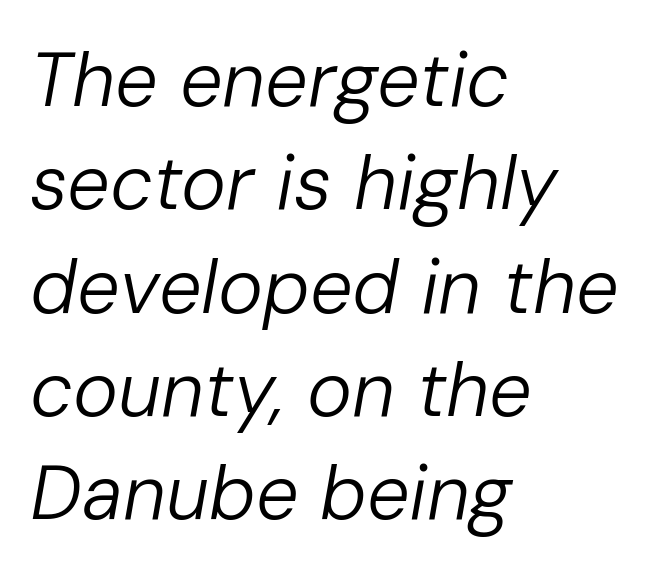
Is the block centered? No — it sits flush against the left margin. No letter is thick-stroked: the sample isn't bold. Plain, unruled lines of type. Proportional: the letters do not fall into vertical columns. Is there much room between lines? A standard amount, neither cramped nor airy. You can tell it's italic because the verticals aren't actually vertical.
